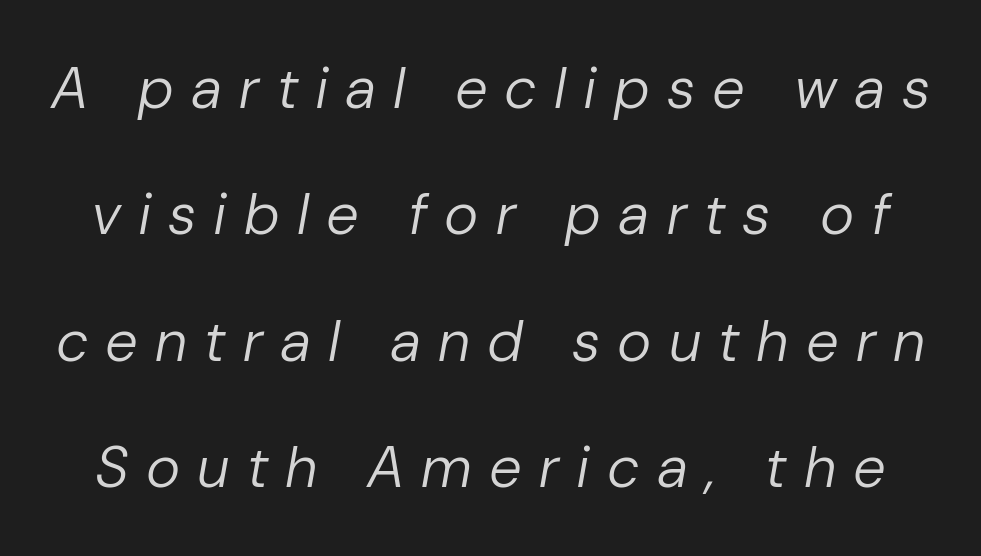
{"italic": "yes", "lean": "right", "slant_degrees": 10, "bold": "no", "weight": "regular", "width": "normal", "stroke_contrast": "low", "x_height": "medium", "monospaced": "no", "underline": "no", "line_spacing": "loose", "line_spacing_ratio": 2.18, "letter_spacing": "wide", "letter_spacing_em": 0.33, "glyph_px": 58}
